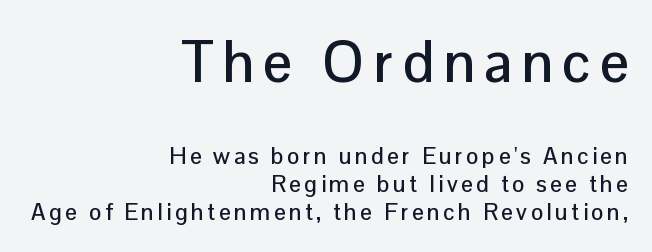
The image shows 58 px sans-serif type, upright; set right-aligned, line spacing 1.22x, not underlined; the first (top) block is 2.52x larger; low stroke contrast and a medium x-height.
